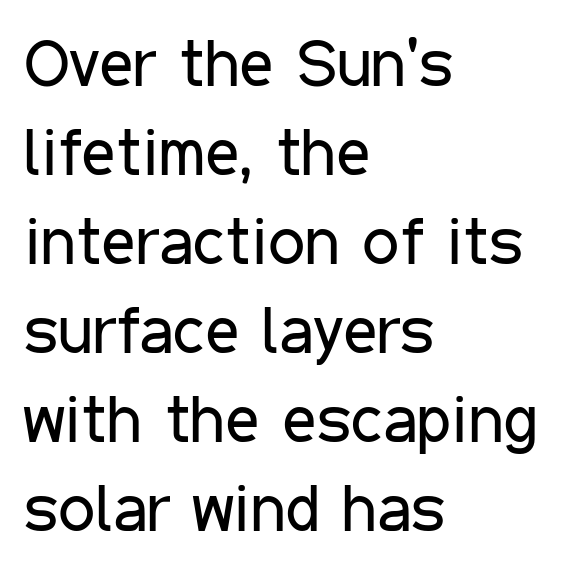
Q: Is the text bold? A: No.
Q: Is the text italic (slanted)? A: No, it is upright.
Q: Is the typeface a serif or a sans-serif typeface? A: Sans-serif.
Q: Is the text underlined? A: No.
Q: How is the paragraph aligned? A: Left-aligned.
Q: Is the spacing between letters normal or unusually wide? A: Normal.
Q: Is the spacing between lines tight, normal or loose? A: Normal.
Q: Width (condensed, normal, or wide)? A: Condensed.
Q: Stroke contrast? A: Low.
Q: x-height? A: Medium.
Q: Monospaced? A: No.
